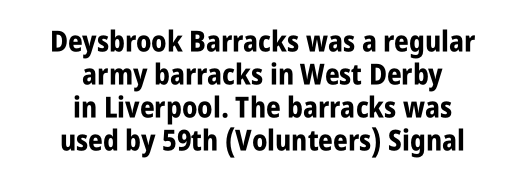
Q: Is the text bold? A: Yes.
Q: Is the text italic (slanted)? A: No, it is upright.
Q: Is the typeface a serif or a sans-serif typeface? A: Sans-serif.
Q: Is the text underlined? A: No.
Q: How is the paragraph aligned? A: Centered.
Q: Is the spacing between letters normal or unusually wide? A: Normal.
Q: Is the spacing between lines tight, normal or loose? A: Tight.
Q: Width (condensed, normal, or wide)? A: Condensed.
Q: Stroke contrast? A: Low.
Q: x-height? A: Large.
Q: Monospaced? A: No.
